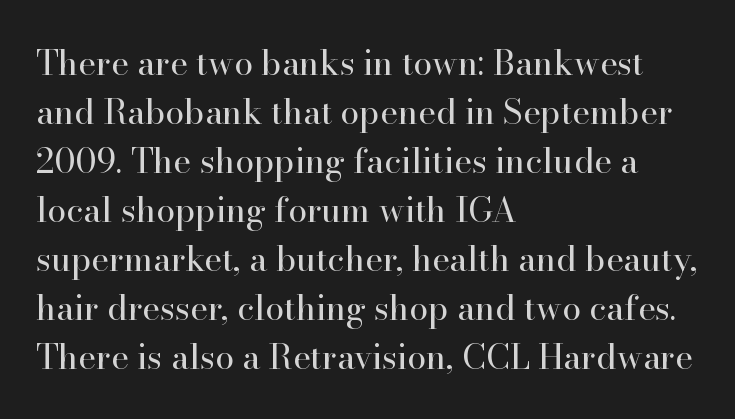
{"serif": "yes", "italic": "no", "bold": "no", "weight": "regular", "width": "normal", "stroke_contrast": "high", "x_height": "small", "monospaced": "no", "underline": "no", "align": "left", "line_spacing": "normal", "line_spacing_ratio": 1.44, "letter_spacing": "normal", "letter_spacing_em": 0.0, "glyph_px": 34}
